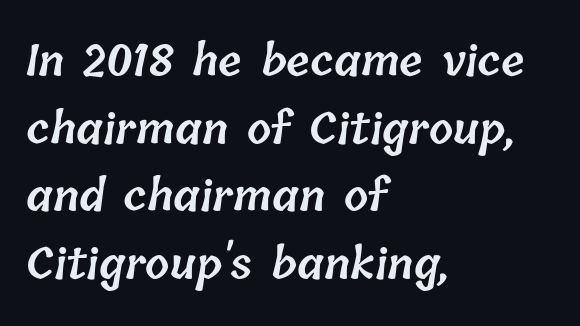
Q: Is the text bold? A: Semi-bold.
Q: Is the text underlined? A: No.
Q: How is the paragraph aligned? A: Left-aligned.
Q: Is the spacing between letters normal or unusually wide? A: Normal.
Q: Is the spacing between lines tight, normal or loose? A: Normal.
Q: Width (condensed, normal, or wide)? A: Normal.
Q: Stroke contrast? A: Low.
Q: x-height? A: Medium.
Q: Monospaced? A: No.
